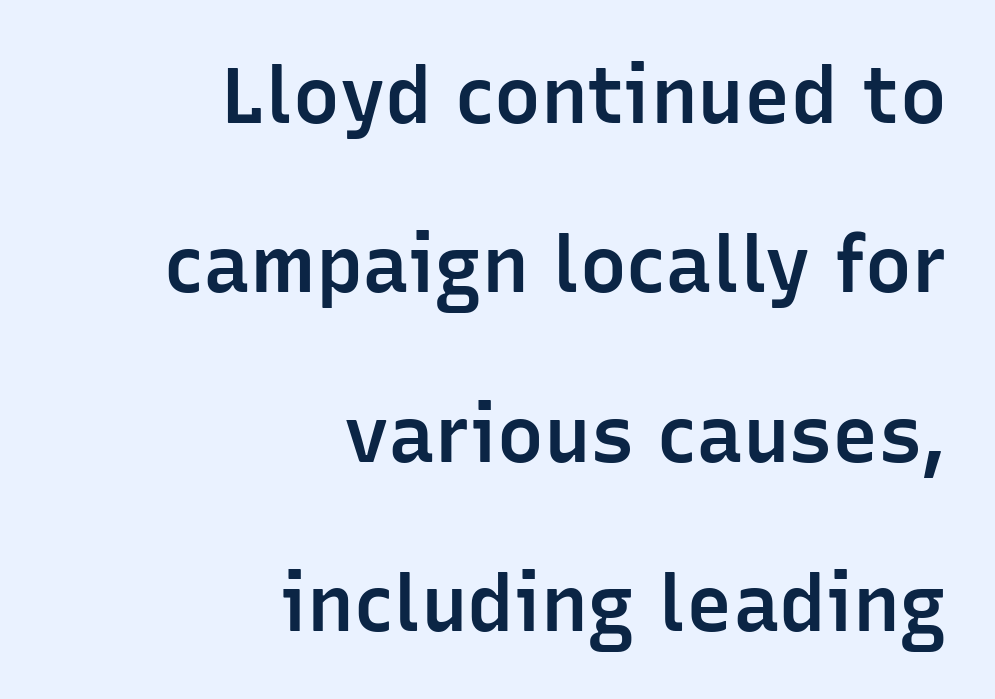
Q: Is the text bold? A: Semi-bold.
Q: Is the text italic (slanted)? A: No, it is upright.
Q: Is the typeface a serif or a sans-serif typeface? A: Sans-serif.
Q: Is the text underlined? A: No.
Q: How is the paragraph aligned? A: Right-aligned.
Q: Is the spacing between letters normal or unusually wide? A: Normal.
Q: Is the spacing between lines tight, normal or loose? A: Loose.
Q: Width (condensed, normal, or wide)? A: Normal.
Q: Stroke contrast? A: Low.
Q: x-height? A: Medium.
Q: Monospaced? A: No.
